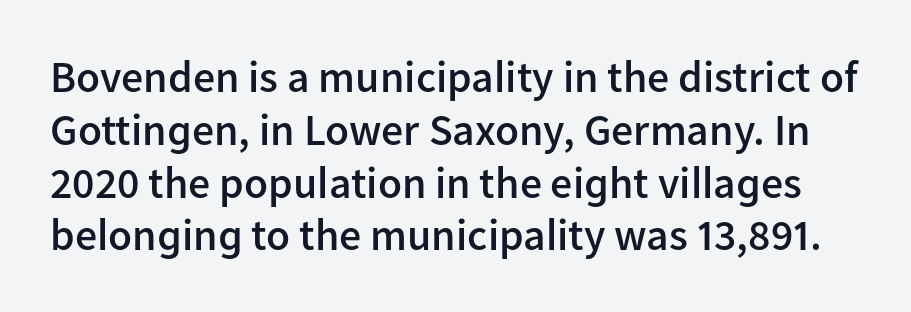
Q: Is the text bold? A: Semi-bold.
Q: Is the text italic (slanted)? A: No, it is upright.
Q: Is the typeface a serif or a sans-serif typeface? A: Sans-serif.
Q: Is the text underlined? A: No.
Q: Is the spacing between letters normal or unusually wide? A: Normal.
Q: Width (condensed, normal, or wide)? A: Normal.
Q: Stroke contrast? A: Low.
Q: x-height? A: Medium.
Q: Monospaced? A: No.
